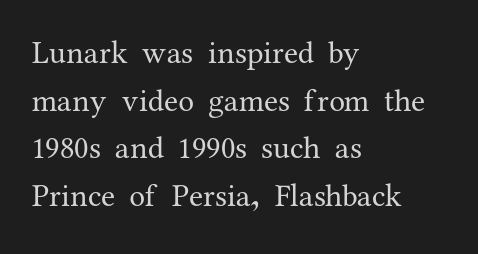
{"serif": "yes", "italic": "no", "bold": "no", "weight": "regular", "width": "normal", "stroke_contrast": "medium", "x_height": "medium", "monospaced": "no", "underline": "no", "align": "left", "line_spacing": "normal", "line_spacing_ratio": 1.49, "letter_spacing": "normal", "letter_spacing_em": 0.0, "glyph_px": 32}
